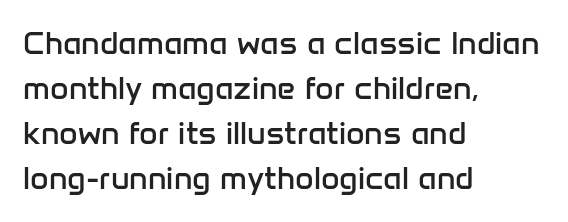
The image shows 32 px regular-weight sans-serif type, upright; set left-aligned, normal line spacing (1.41x), normal letter spacing, not underlined; low stroke contrast and a medium x-height.
